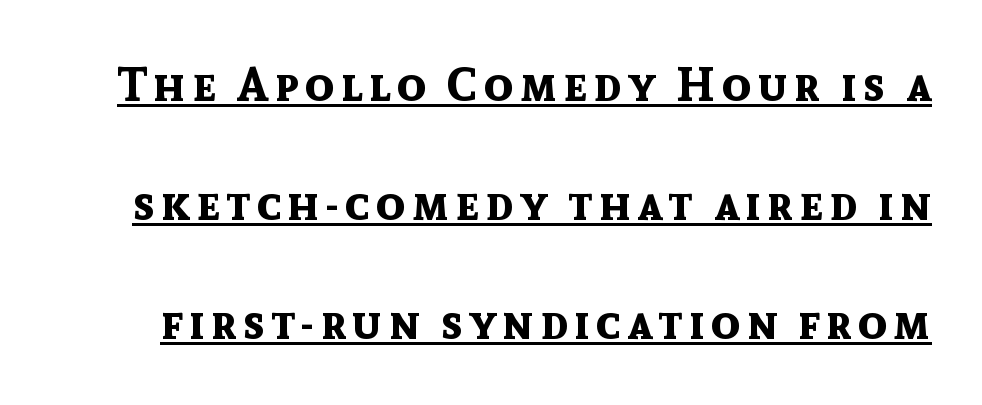
Varying glyph widths throughout — classic text-font behaviour. I'd describe the lettering as bold — thick and assertive. The face used here is a sans, in the tradition of grotesques and geometrics. A rule runs beneath these lines of type. Reading down the column, the eye jumps a long way to each next line.
